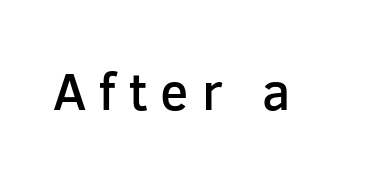
Q: Is the text bold? A: Semi-bold.
Q: Is the text italic (slanted)? A: No, it is upright.
Q: Is the typeface a serif or a sans-serif typeface? A: Sans-serif.
Q: Is the text underlined? A: No.
Q: Is the spacing between letters normal or unusually wide? A: Unusually wide.
Q: Width (condensed, normal, or wide)? A: Normal.
Q: Stroke contrast? A: Low.
Q: x-height? A: Medium.
Q: Monospaced? A: No.
